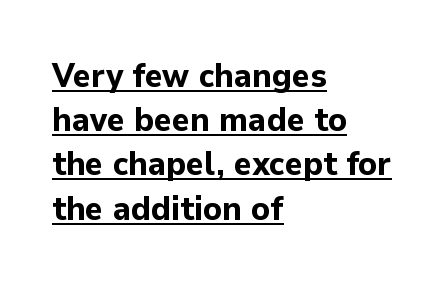
Each new line begins a customary step beneath the previous one. As a designer I'd log this as weight 700, bold. The passage shown is typed in a proportional face where columns would drift. Underlined type.
